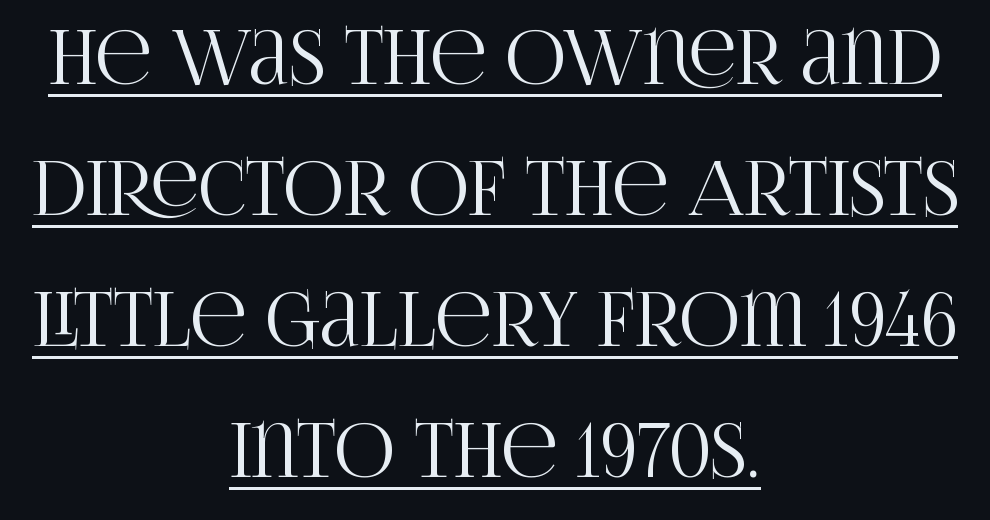
{"serif": "yes", "italic": "no", "width": "condensed", "stroke_contrast": "high", "x_height": "large", "monospaced": "no", "underline": "yes", "align": "center", "line_spacing_ratio": 1.77, "letter_spacing": "normal", "letter_spacing_em": 0.0, "glyph_px": 74}
